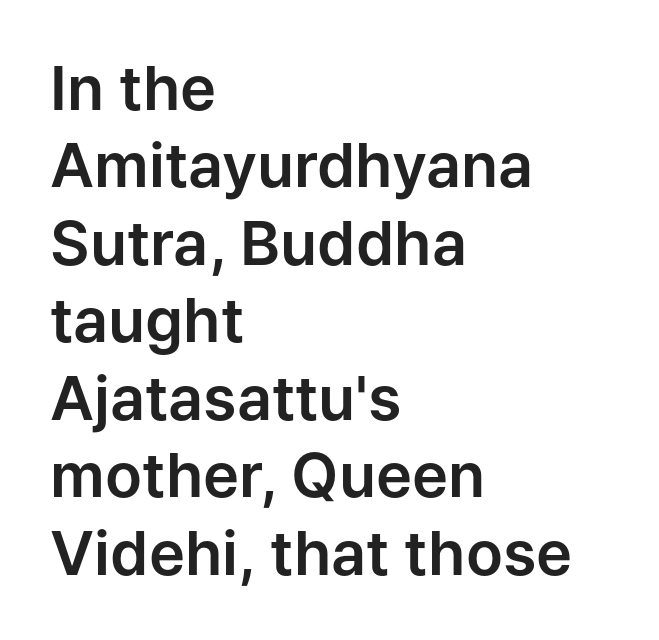
{"serif": "no", "italic": "no", "width": "normal", "stroke_contrast": "low", "x_height": "medium", "monospaced": "no", "underline": "no", "align": "left", "line_spacing": "normal", "line_spacing_ratio": 1.27, "letter_spacing": "normal", "letter_spacing_em": 0.0, "glyph_px": 61}
